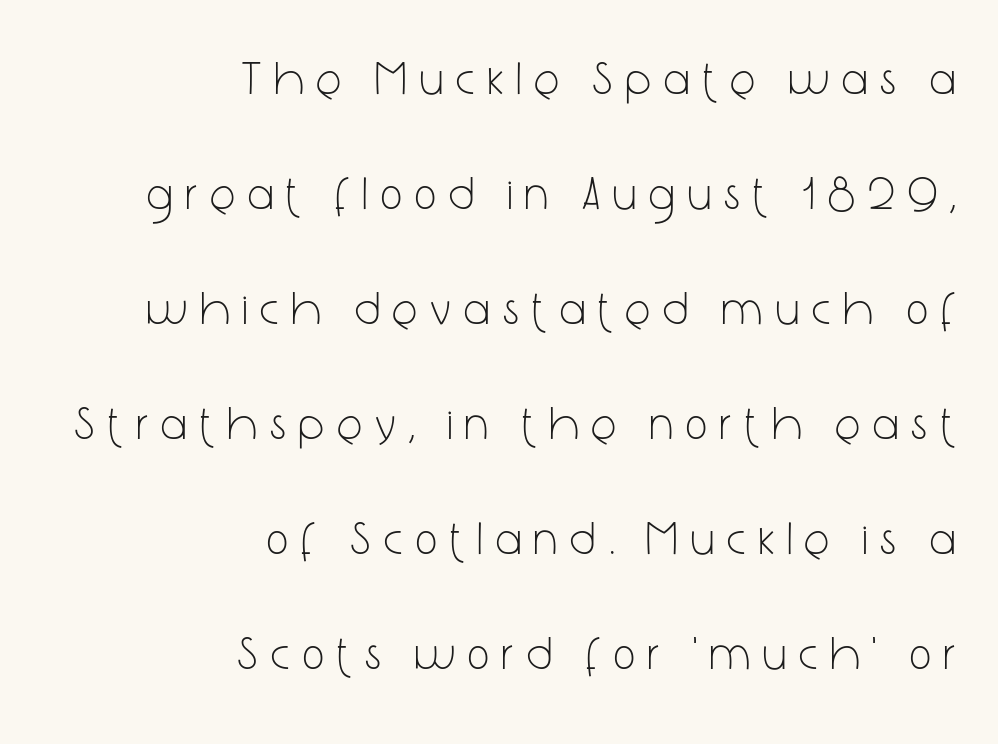
The image shows 46 px light, condensed sans-serif type, upright; set right-aligned, loose line spacing (2.5x), unusually wide letter spacing (+0.3 em), not underlined; low stroke contrast and a medium x-height.
